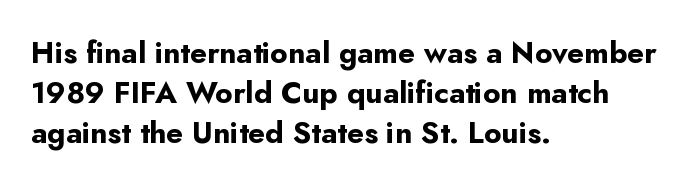
The image shows 30 px bold sans-serif type, upright; set left-aligned, normal line spacing (1.34x), normal letter spacing, not underlined; low stroke contrast and a small x-height.
